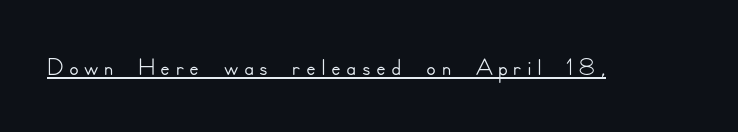
Here the designer chose a conventional face with non-uniform glyph widths. The lettering is marked with a stroke running underneath it. The type sits square on the baseline with zero lean. The glyphs in this specimen are sans serif.
